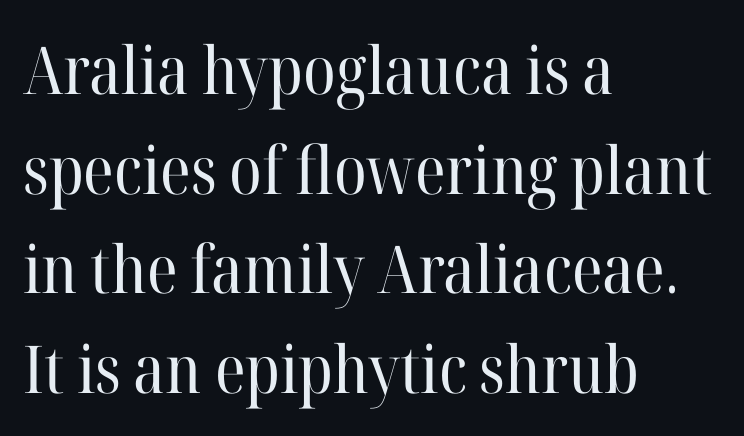
Q: Is the text bold? A: No.
Q: Is the text italic (slanted)? A: No, it is upright.
Q: Is the typeface a serif or a sans-serif typeface? A: Serif.
Q: Is the text underlined? A: No.
Q: How is the paragraph aligned? A: Left-aligned.
Q: Is the spacing between letters normal or unusually wide? A: Normal.
Q: Is the spacing between lines tight, normal or loose? A: Normal.
Q: Width (condensed, normal, or wide)? A: Normal.
Q: Stroke contrast? A: High.
Q: x-height? A: Medium.
Q: Monospaced? A: No.
